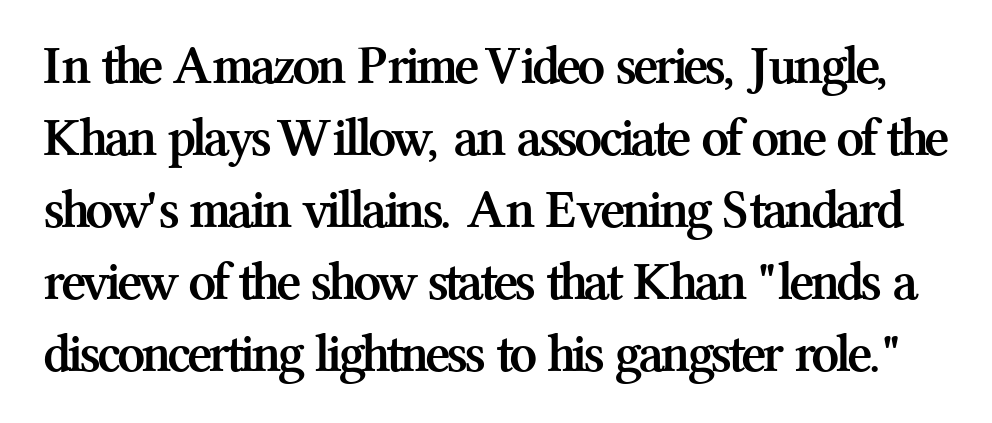
{"serif": "yes", "italic": "no", "bold": "yes", "weight": "semibold", "width": "normal", "stroke_contrast": "medium", "x_height": "medium", "monospaced": "no", "underline": "no", "line_spacing": "normal", "line_spacing_ratio": 1.31, "letter_spacing": "normal", "letter_spacing_em": 0.0, "glyph_px": 55}
